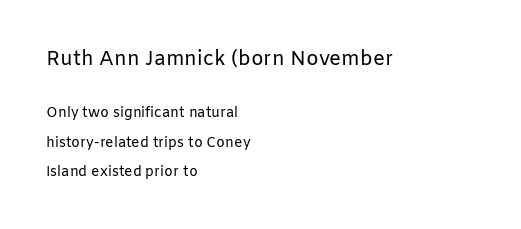
Is the letter spacing exaggerated? No — it looks like the ordinary default. No extra ink here — the face is not bold. Notice how the passage keeps a crisp vertical edge on the left only. The space beneath each line is pristine and unruled. In this sample the first text group is rendered at the bigger scale. Posture: straight, roman, zero tilt.
